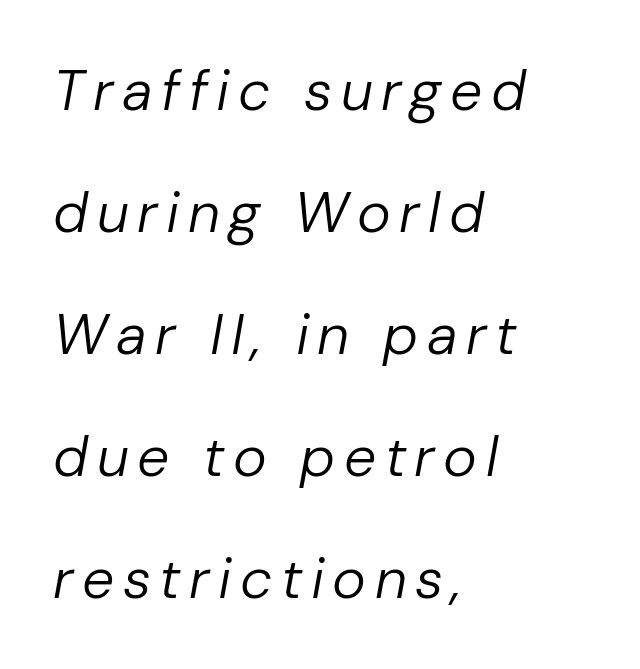
Stroke thickness stays within the range of a standard reading face or lighter. In CSS terms this would be text-align: left. Note the varied advance widths — an 'i' is clearly narrower than an 'm'. This sample trades compactness for vertical openness between lines.
